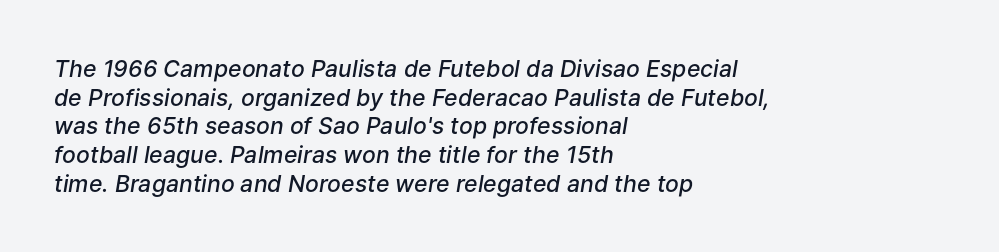
Q: Is the text bold? A: Semi-bold.
Q: Is the text italic (slanted)? A: Yes, it leans right by about 9 degrees.
Q: Is the text underlined? A: No.
Q: How is the paragraph aligned? A: Left-aligned.
Q: Is the spacing between letters normal or unusually wide? A: Normal.
Q: Is the spacing between lines tight, normal or loose? A: Normal.
